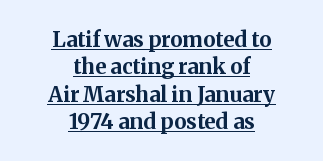
{"italic": "no", "bold": "yes", "underline": "yes", "align": "center", "line_spacing": "normal", "line_spacing_ratio": 1.3, "letter_spacing": "normal", "letter_spacing_em": 0.0, "glyph_px": 21}
